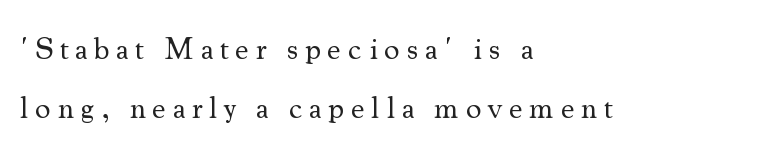
Q: Is the text bold? A: No.
Q: Is the text italic (slanted)? A: No, it is upright.
Q: Is the typeface a serif or a sans-serif typeface? A: Serif.
Q: Is the text underlined? A: No.
Q: How is the paragraph aligned? A: Left-aligned.
Q: Is the spacing between letters normal or unusually wide? A: Unusually wide.
Q: Width (condensed, normal, or wide)? A: Normal.
Q: Stroke contrast? A: Medium.
Q: x-height? A: Small.
Q: Monospaced? A: No.
